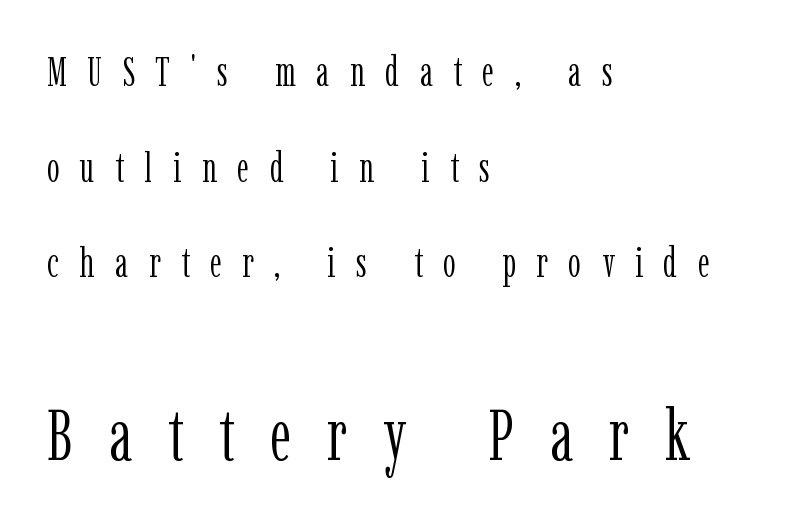
The image shows 72 px light, condensed serif type, upright; set left-aligned, loose line spacing (2.33x), unusually wide letter spacing (+0.5 em), not underlined; the second (bottom) block is 1.76x larger; low stroke contrast and a medium x-height.
